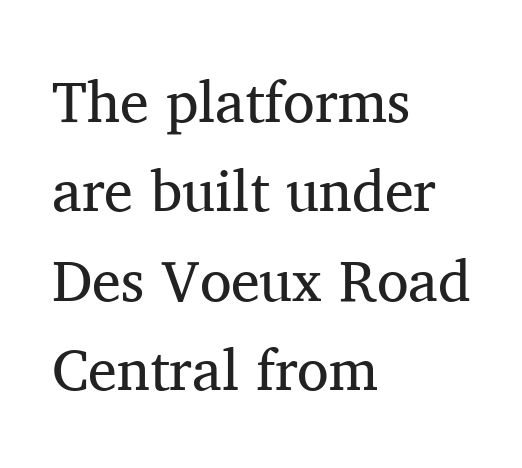
Q: Is the text bold? A: No.
Q: Is the text italic (slanted)? A: No, it is upright.
Q: Is the typeface a serif or a sans-serif typeface? A: Serif.
Q: Is the text underlined? A: No.
Q: How is the paragraph aligned? A: Left-aligned.
Q: Is the spacing between letters normal or unusually wide? A: Normal.
Q: Is the spacing between lines tight, normal or loose? A: Normal.
Q: Width (condensed, normal, or wide)? A: Normal.
Q: Stroke contrast? A: Medium.
Q: x-height? A: Medium.
Q: Monospaced? A: No.
